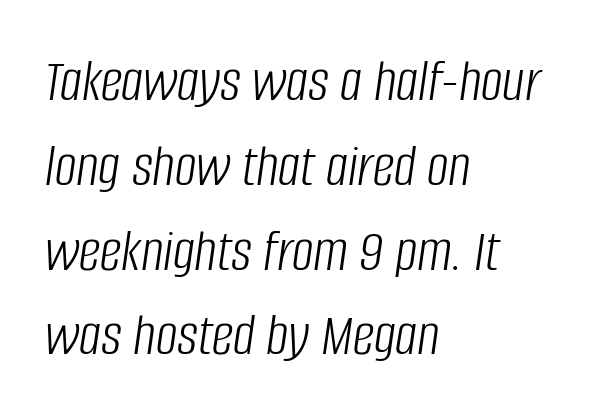
Q: Is the text bold? A: No.
Q: Is the text italic (slanted)? A: Yes, it leans right by about 8 degrees.
Q: Is the text underlined? A: No.
Q: How is the paragraph aligned? A: Left-aligned.
Q: Is the spacing between letters normal or unusually wide? A: Normal.
Q: Is the spacing between lines tight, normal or loose? A: Normal.
Q: Width (condensed, normal, or wide)? A: Condensed.
Q: Stroke contrast? A: Low.
Q: x-height? A: Large.
Q: Monospaced? A: No.
